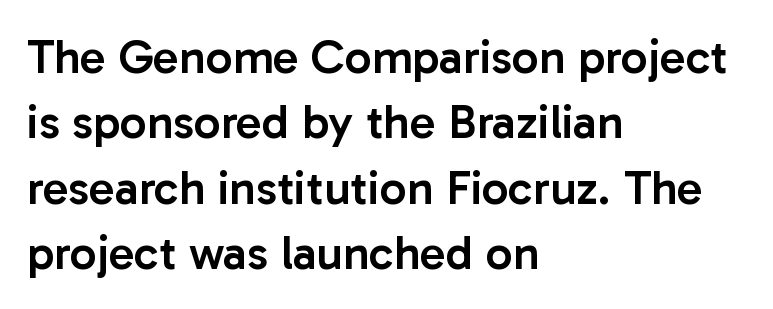
Q: Is the text bold? A: Semi-bold.
Q: Is the text italic (slanted)? A: No, it is upright.
Q: Is the typeface a serif or a sans-serif typeface? A: Sans-serif.
Q: Is the text underlined? A: No.
Q: How is the paragraph aligned? A: Left-aligned.
Q: Is the spacing between letters normal or unusually wide? A: Normal.
Q: Is the spacing between lines tight, normal or loose? A: Normal.
Q: Width (condensed, normal, or wide)? A: Normal.
Q: Stroke contrast? A: Low.
Q: x-height? A: Medium.
Q: Monospaced? A: No.
